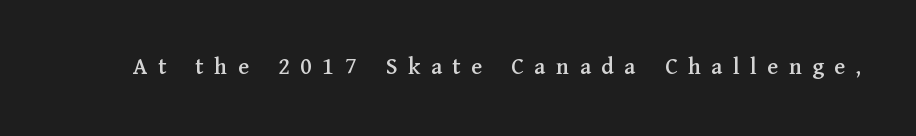
Compared with typical body copy, the letter spacing here is much looser. Ascenders rise straight up at ninety degrees. Clear beneath every line of the passage.
